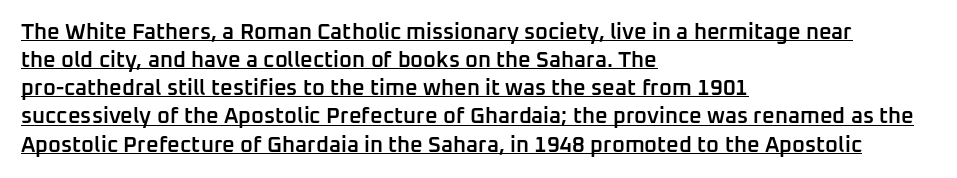
{"italic": "no", "bold": "semi", "underline": "yes", "align": "left", "line_spacing": "normal", "line_spacing_ratio": 1.28, "letter_spacing": "normal", "letter_spacing_em": 0.0, "glyph_px": 22}
